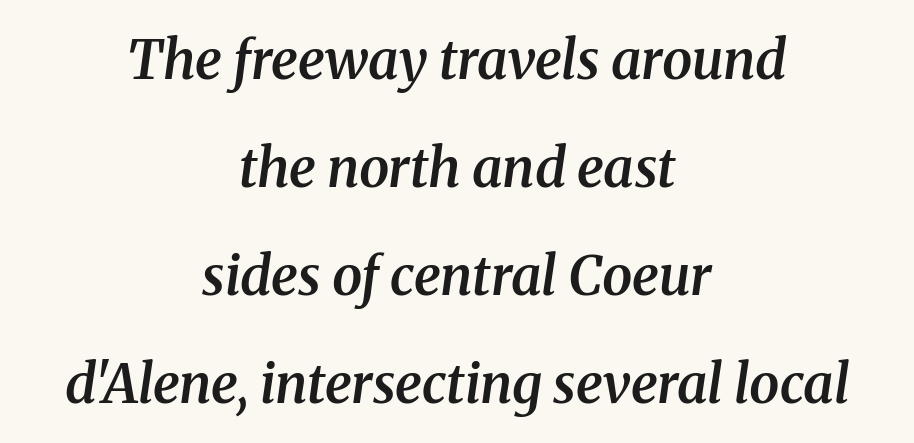
The image shows 54 px semibold serif type, italic (leaning right); set centered, loose line spacing (2.0x), normal letter spacing, not underlined; medium stroke contrast and a medium x-height.
